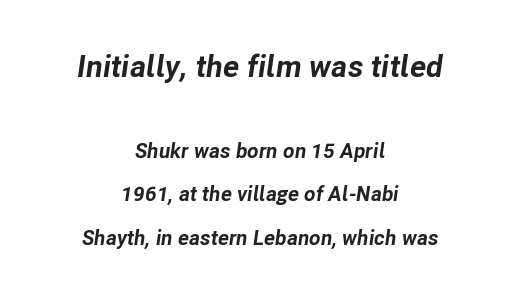
Default kerning and tracking; the words read as compact shapes. The passage shown is typed in a proportional face where columns would drift. The whitespace from short lines is split evenly between both sides. You can tell it's italic because the verticals aren't actually vertical. Only glyphs here, with clear space below each row. Summary of weight: heavy, a full bold.
